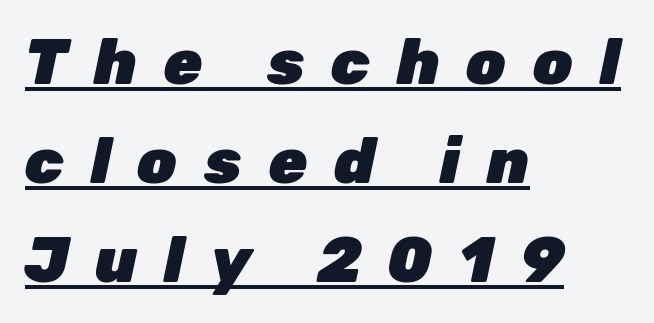
The image shows 63 px heavy type, italic (leaning right); set left-aligned, normal line spacing (1.57x), unusually wide letter spacing (+0.42 em), underlined; low stroke contrast and a medium x-height.
